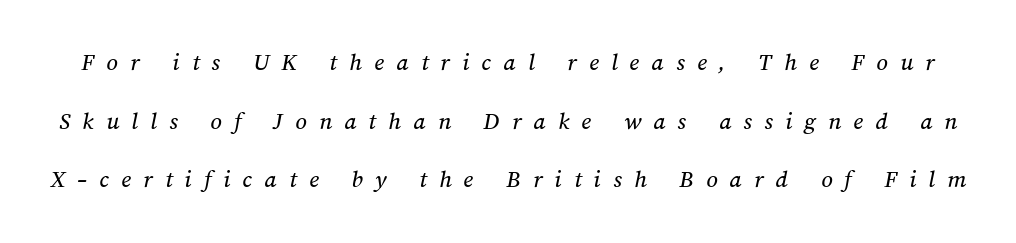
Only glyphs here, with clear space below each row. Does extra space separate the letters? Yes, quite a lot of it. Line spacing here is loose.
